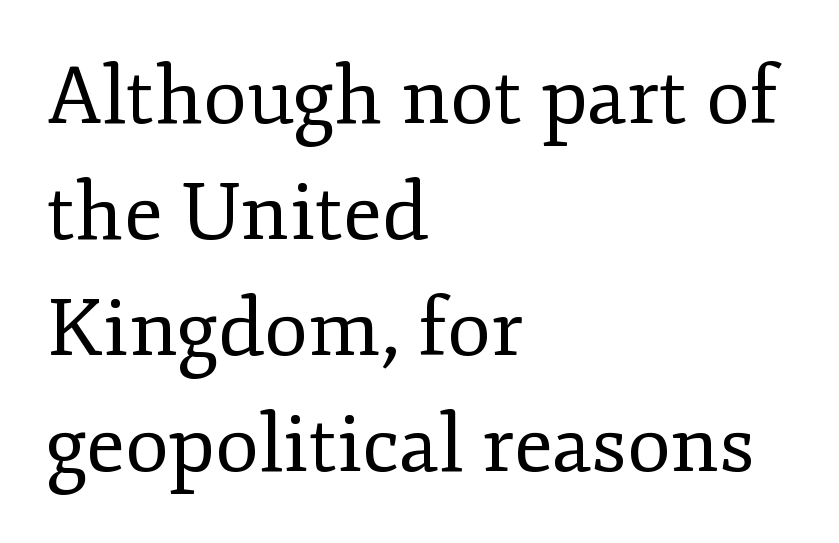
The passage shown is typed in a proportional face where columns would drift. Regarding leading, the lines here are spaced in the standard way. The baseline area is clear. In CSS terms this would be text-align: left. These lines were composed using upright roman letters. You can tell from the footed stems that serif type was used.
